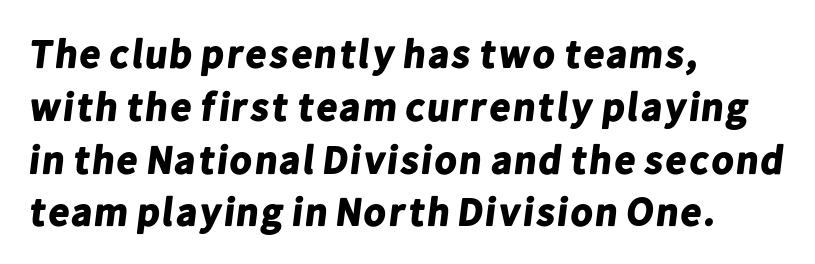
{"serif": "no", "bold": "yes", "weight": "bold", "width": "normal", "stroke_contrast": "low", "x_height": "medium", "monospaced": "no", "underline": "no", "align": "left", "line_spacing": "normal", "line_spacing_ratio": 1.32, "letter_spacing": "normal", "letter_spacing_em": 0.0, "glyph_px": 40}
